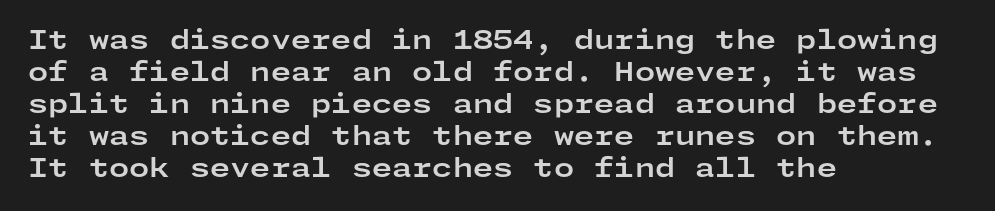
{"italic": "no", "bold": "yes", "underline": "no", "align": "left", "line_spacing_ratio": 1.23, "letter_spacing": "normal", "letter_spacing_em": 0.0, "glyph_px": 26}
